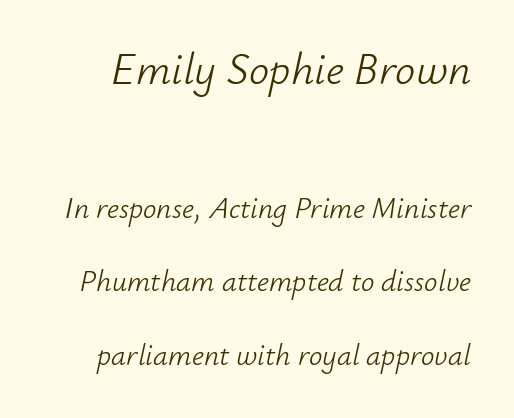
The image shows 45 px light type, italic (leaning right); set loose line spacing (2.46x), normal letter spacing, not underlined; the first (top) block is 1.5x larger; low stroke contrast and a small x-height.
